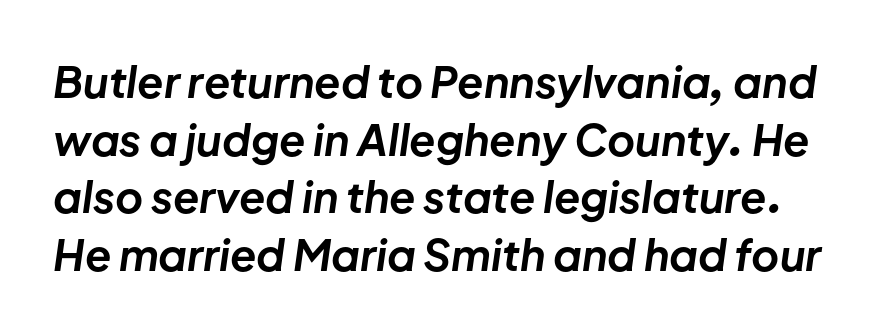
{"italic": "yes", "lean": "right", "slant_degrees": 8, "bold": "yes", "weight": "bold", "width": "normal", "stroke_contrast": "low", "x_height": "medium", "monospaced": "no", "underline": "no", "line_spacing": "normal", "line_spacing_ratio": 1.34, "letter_spacing": "normal", "letter_spacing_em": 0.0, "glyph_px": 43}
